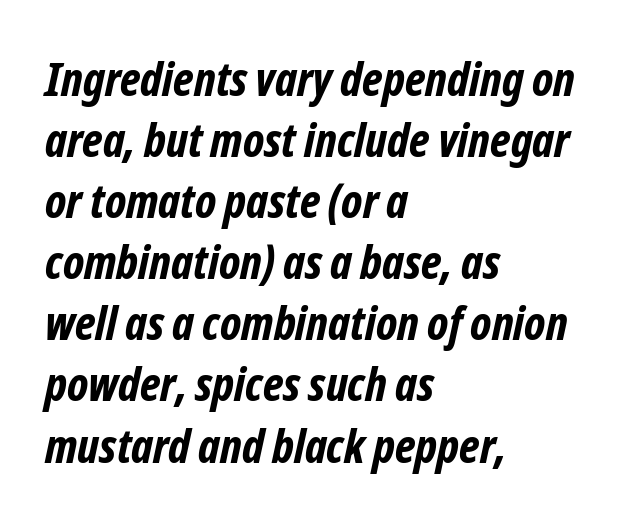
{"serif": "no", "bold": "yes", "weight": "bold", "width": "condensed", "stroke_contrast": "low", "x_height": "medium", "monospaced": "no", "underline": "no", "align": "left", "line_spacing": "normal", "line_spacing_ratio": 1.3, "letter_spacing": "normal", "letter_spacing_em": 0.0, "glyph_px": 47}
